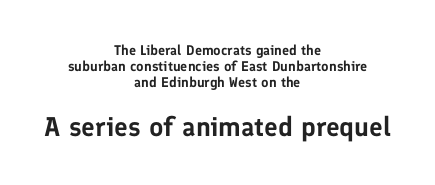
Q: Is the text italic (slanted)? A: No, it is upright.
Q: Is the text underlined? A: No.
Q: How is the paragraph aligned? A: Centered.
Q: Is the spacing between letters normal or unusually wide? A: Normal.
Q: Is the spacing between lines tight, normal or loose? A: Tight.
Q: Which block of text is set in a larger size, the first (top) or the second (bottom)? A: The second (bottom) one.
